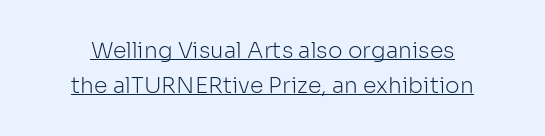
Q: Is the text bold? A: No.
Q: Is the text italic (slanted)? A: No, it is upright.
Q: Is the text underlined? A: Yes.
Q: Is the spacing between letters normal or unusually wide? A: Normal.
Q: Is the spacing between lines tight, normal or loose? A: Normal.
